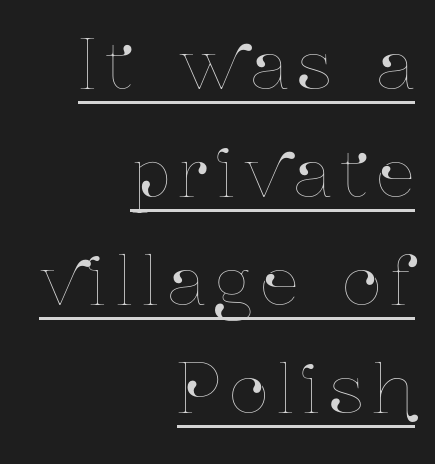
Upright lettering throughout. The passage shown is typed in a proportional face where columns would drift. The leading is moderate, giving the passage an even texture. Every row of glyphs terminates at an identical x-position on the right. The face used here appears with an underline applied.
